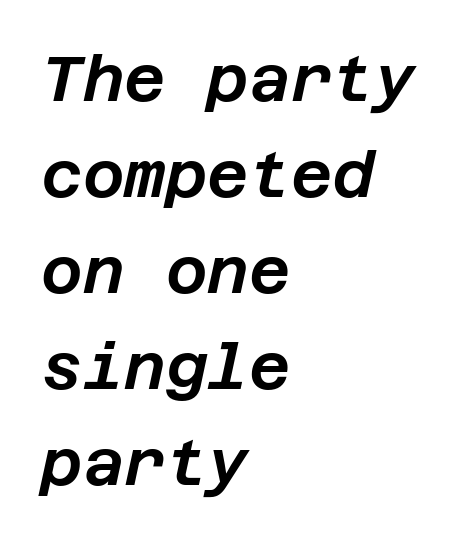
{"italic": "yes", "lean": "right", "slant_degrees": 12, "width": "normal", "stroke_contrast": "low", "x_height": "large", "underline": "no", "align": "left", "line_spacing": "normal", "line_spacing_ratio": 1.5, "letter_spacing": "normal", "letter_spacing_em": 0.0, "glyph_px": 64}
